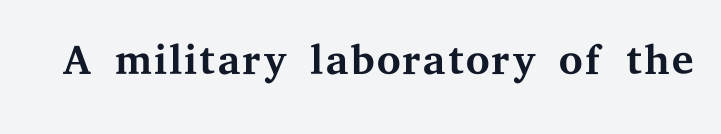
The image shows 62 px regular-weight, wide serif type, upright; set normal letter spacing, not underlined; medium stroke contrast and a medium x-height.
